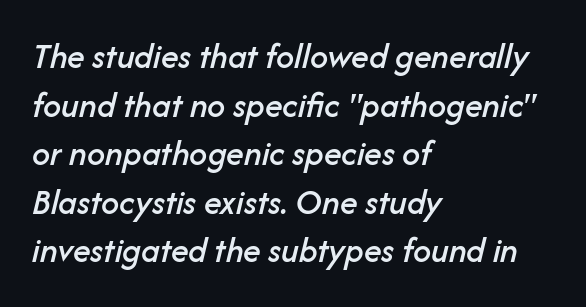
Q: Is the text italic (slanted)? A: Yes, it leans right by about 14 degrees.
Q: Is the text underlined? A: No.
Q: How is the paragraph aligned? A: Left-aligned.
Q: Is the spacing between letters normal or unusually wide? A: Normal.
Q: Is the spacing between lines tight, normal or loose? A: Normal.
Q: Width (condensed, normal, or wide)? A: Normal.
Q: Stroke contrast? A: Low.
Q: x-height? A: Medium.
Q: Monospaced? A: No.
